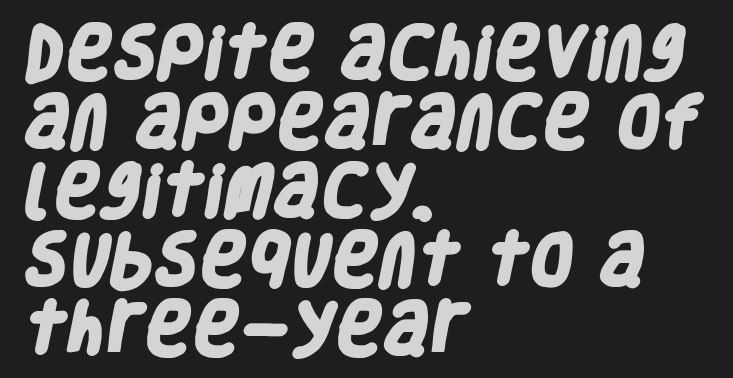
{"serif": "no", "bold": "yes", "weight": "heavy", "width": "condensed", "stroke_contrast": "low", "x_height": "large", "monospaced": "no", "underline": "no", "align": "left", "line_spacing_ratio": 1.21, "letter_spacing": "normal", "letter_spacing_em": 0.0, "glyph_px": 57}
